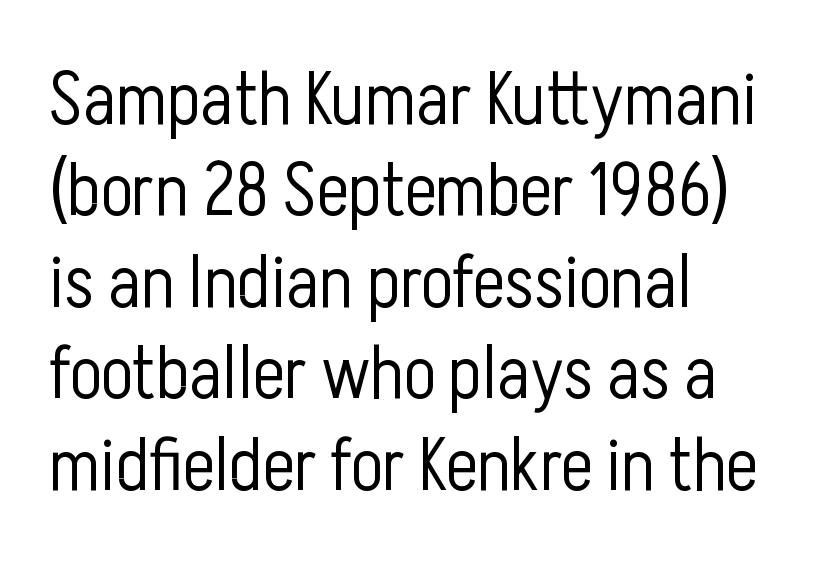
{"serif": "no", "italic": "no", "bold": "no", "weight": "light", "width": "condensed", "stroke_contrast": "low", "x_height": "medium", "monospaced": "no", "underline": "no", "align": "left", "line_spacing_ratio": 1.22, "letter_spacing": "normal", "letter_spacing_em": 0.0, "glyph_px": 75}
